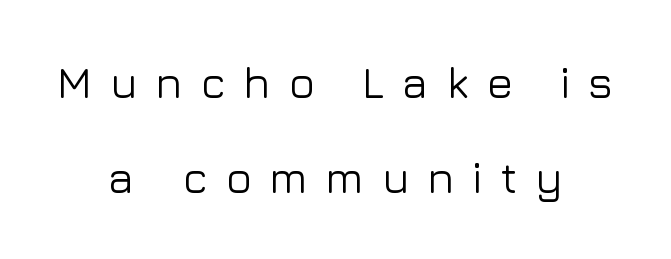
The image shows 44 px sans-serif type, upright; set centered, loose line spacing (2.16x), unusually wide letter spacing (+0.4 em), not underlined; low stroke contrast and a medium x-height.
